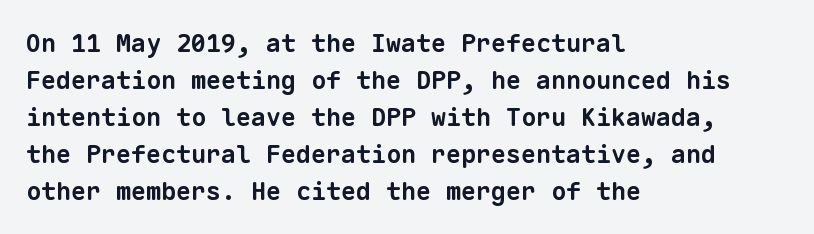
{"bold": "yes", "underline": "no", "align": "left", "line_spacing": "normal", "line_spacing_ratio": 1.48, "letter_spacing": "normal", "letter_spacing_em": 0.0, "glyph_px": 25}
